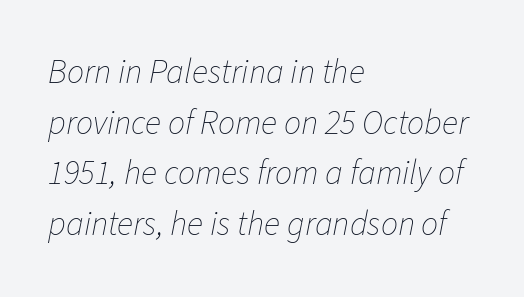
This block has exactly the height ordinary leading produces. A typesetter would mark this as italic. Casual observation: everything's shoved over to the left. The font sits on the lighter half of the weight spectrum, regular included. Underlining? Definitely not there. These lines keep a tight, regular rhythm from letter to letter.
